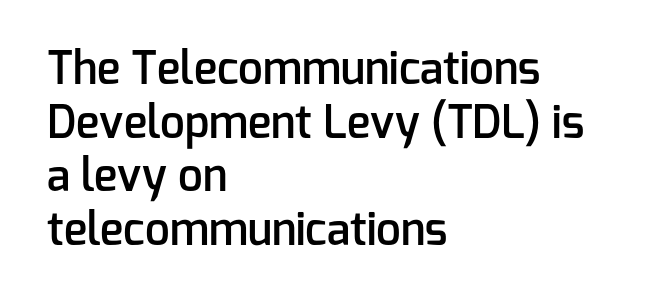
The image shows 44 px semibold sans-serif type, upright; set left-aligned, line spacing 1.22x, normal letter spacing, not underlined; low stroke contrast and a medium x-height.
